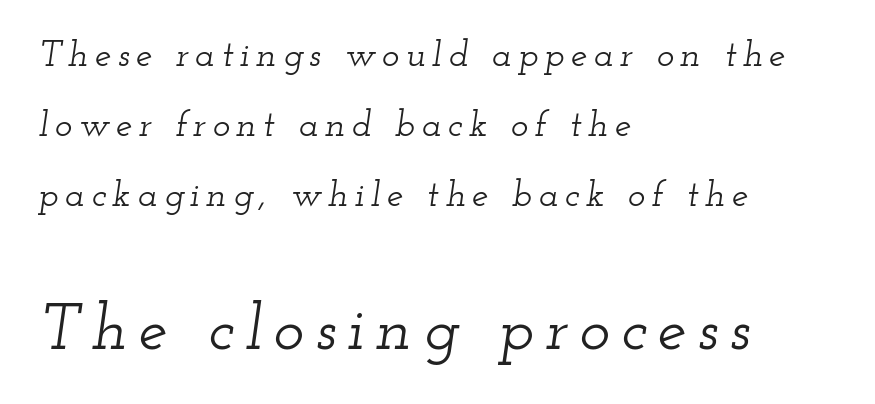
The image shows 65 px wide serif type, italic (leaning right); set left-aligned, line spacing 1.89x, not underlined; the second (bottom) block is 1.76x larger; low stroke contrast and a small x-height.
